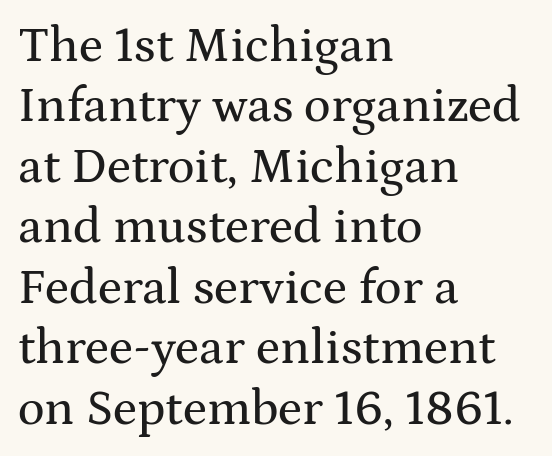
The words here are not underlined. One-word summary of the alignment: left. These lines were composed using upright roman letters. Each letter's strokes conclude with small projecting serifs. Proportional: the letters do not fall into vertical columns. How are the letters spaced? Ordinarily, with no added tracking.
